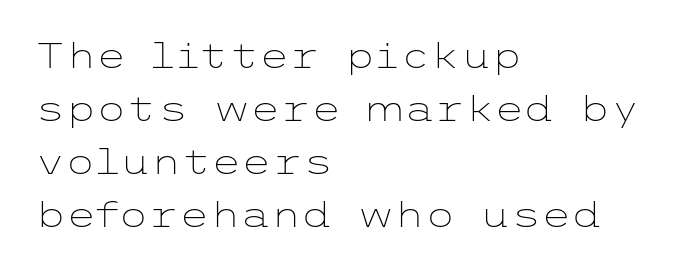
Underlining? Definitely not there. To sum up the face: it is a sans, with no serifs. Honestly, the row spacing looks completely unremarkable. You can tell it's not italic because the verticals are truly vertical.
